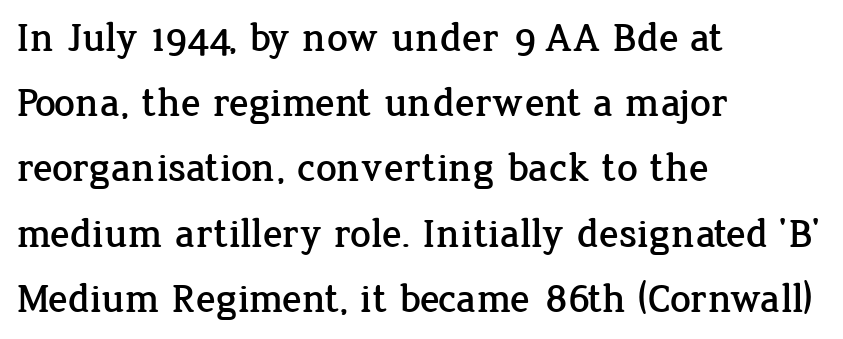
Q: Is the text italic (slanted)? A: No, it is upright.
Q: Is the typeface a serif or a sans-serif typeface? A: Serif.
Q: Is the text underlined? A: No.
Q: How is the paragraph aligned? A: Left-aligned.
Q: Is the spacing between letters normal or unusually wide? A: Normal.
Q: Is the spacing between lines tight, normal or loose? A: Normal.
Q: Width (condensed, normal, or wide)? A: Normal.
Q: Stroke contrast? A: Low.
Q: x-height? A: Medium.
Q: Monospaced? A: No.
